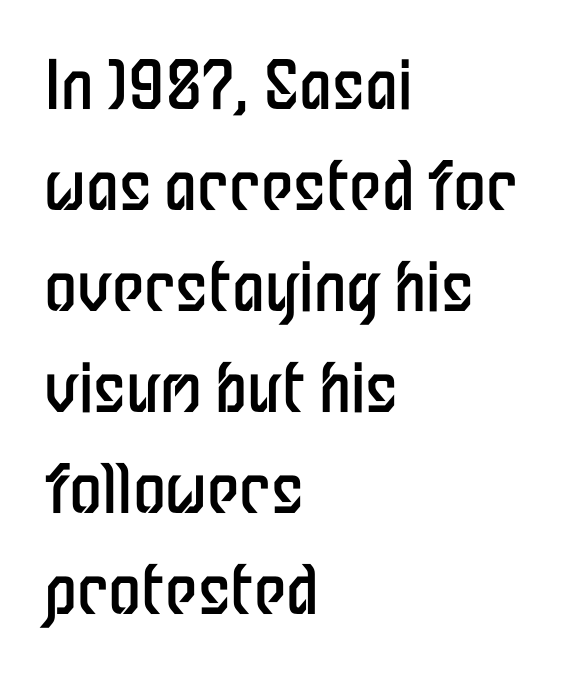
Q: Is the text bold? A: No.
Q: Is the text italic (slanted)? A: No, it is upright.
Q: Is the typeface a serif or a sans-serif typeface? A: Sans-serif.
Q: Is the text underlined? A: No.
Q: How is the paragraph aligned? A: Left-aligned.
Q: Is the spacing between letters normal or unusually wide? A: Normal.
Q: Is the spacing between lines tight, normal or loose? A: Normal.
Q: Width (condensed, normal, or wide)? A: Condensed.
Q: Stroke contrast? A: Low.
Q: x-height? A: Medium.
Q: Monospaced? A: No.
